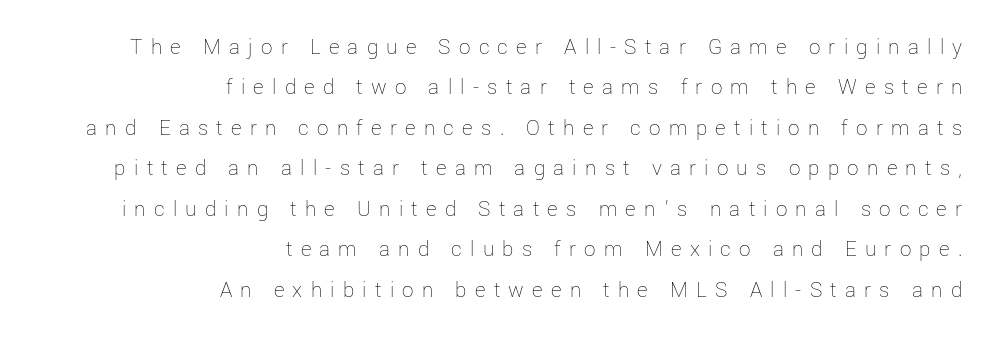
The image shows 23 px text type, upright; set right-aligned, line spacing 1.76x, unusually wide letter spacing (+0.36 em), not underlined.
